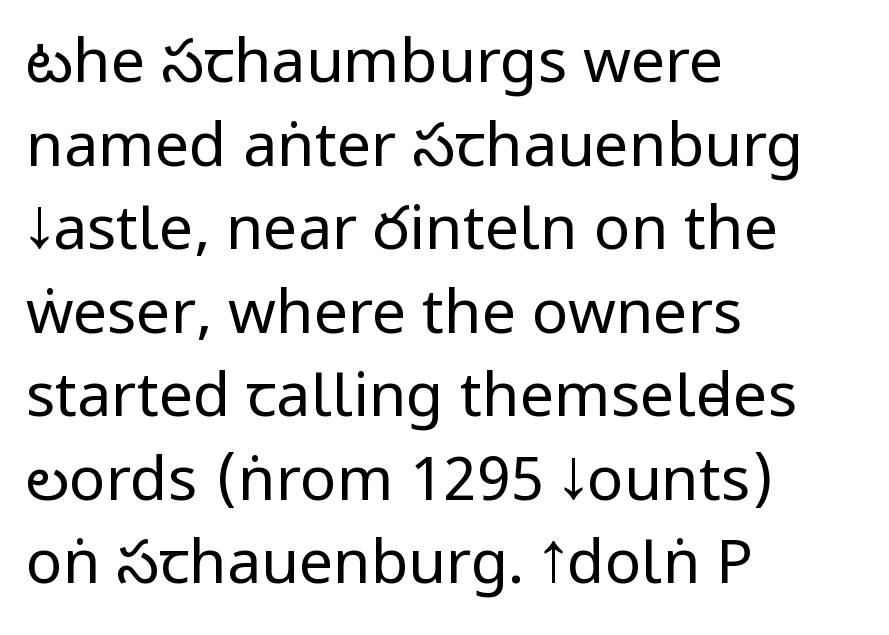
A typesetter would mark this as roman, not italic. The typesetting does not lean heavy: it is not bold. No word sits above an underline. Is the letter spacing exaggerated? No — it looks like the ordinary default.
